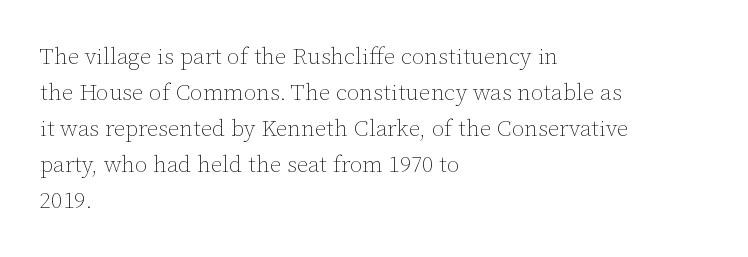
The image shows 23 px text type, upright; set left-aligned, normal line spacing (1.57x), normal letter spacing, not underlined.
